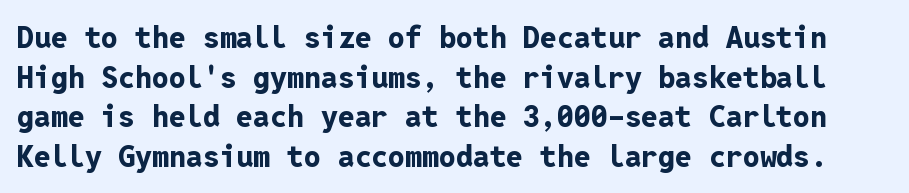
The image shows 30 px bold sans-serif type, upright, monospaced; set normal line spacing (1.32x), normal letter spacing, not underlined; low stroke contrast and a medium x-height.
